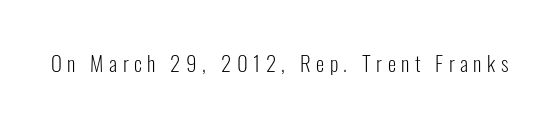
Weight: regular or lighter. Beneath every word, the page is bare. Does extra space separate the letters? Yes, quite a lot of it. Style check: upright.
